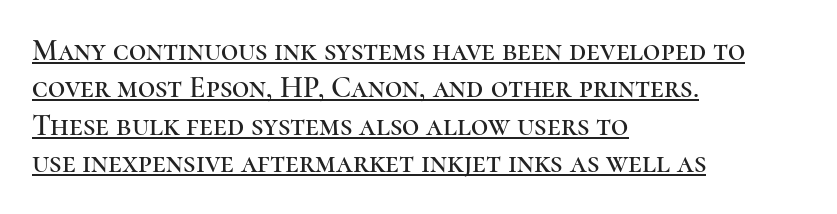
The image shows 30 px serif type, upright; set left-aligned, normal line spacing (1.25x), normal letter spacing, underlined; high stroke contrast and a medium x-height.
